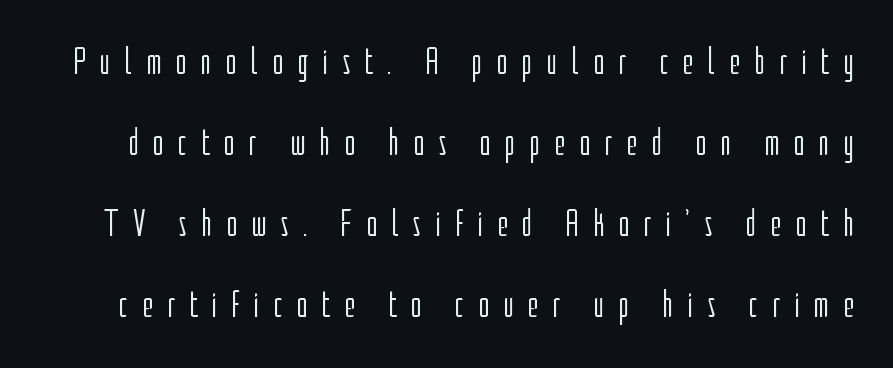
The image shows 38 px light, condensed sans-serif type, upright; set loose line spacing (2.13x), unusually wide letter spacing (+0.36 em), not underlined; low stroke contrast and a medium x-height.
